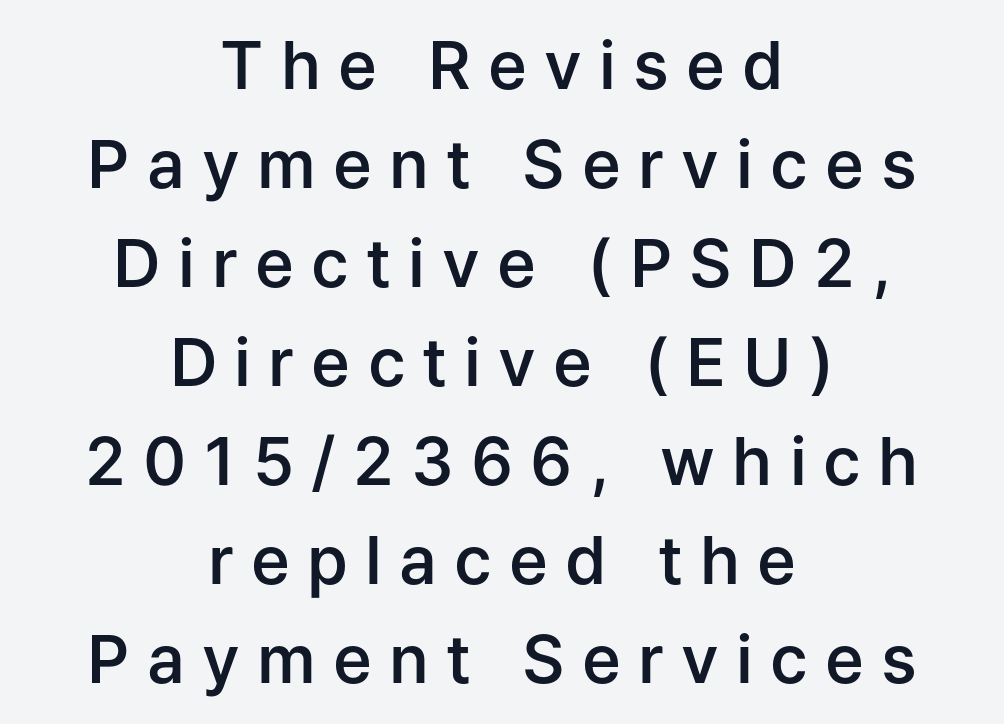
{"serif": "no", "italic": "no", "bold": "semi", "weight": "semibold", "width": "normal", "stroke_contrast": "low", "x_height": "medium", "monospaced": "no", "underline": "no", "align": "center", "line_spacing": "normal", "line_spacing_ratio": 1.5, "letter_spacing": "wide", "letter_spacing_em": 0.26, "glyph_px": 66}
